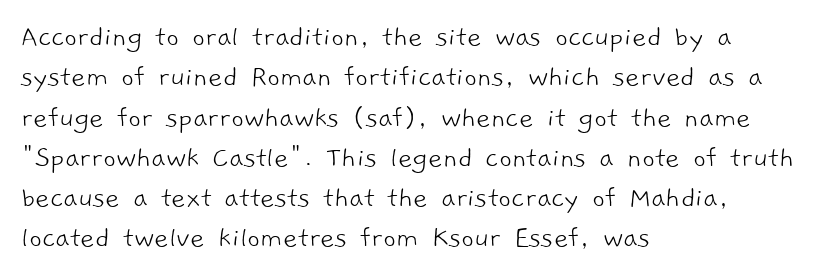
{"serif": "no", "bold": "no", "weight": "light", "width": "normal", "stroke_contrast": "low", "x_height": "medium", "monospaced": "no", "underline": "no", "align": "left", "line_spacing": "normal", "line_spacing_ratio": 1.3, "letter_spacing": "normal", "letter_spacing_em": 0.0, "glyph_px": 31}
